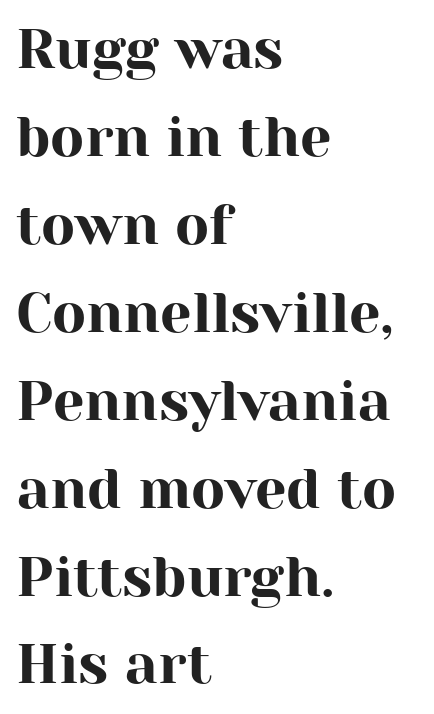
{"serif": "yes", "italic": "no", "width": "normal", "stroke_contrast": "high", "x_height": "medium", "monospaced": "no", "underline": "no", "align": "left", "line_spacing": "normal", "line_spacing_ratio": 1.57, "letter_spacing": "normal", "letter_spacing_em": 0.0, "glyph_px": 56}
